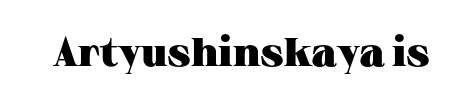
{"serif": "yes", "italic": "no", "bold": "yes", "weight": "heavy", "width": "wide", "stroke_contrast": "medium", "x_height": "medium", "monospaced": "no", "underline": "no", "letter_spacing": "normal", "letter_spacing_em": 0.0, "glyph_px": 40}
